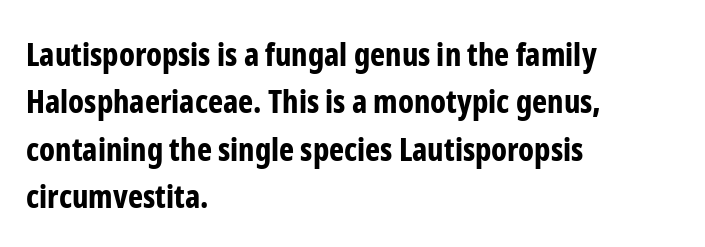
Nope, no serifs anywhere on these letters. This is roman type, the default non-slanted kind. Does the leading feel generous? No, just average. Heft: maximum for text — a bold. Observe the ordinary spacing: letters are neighbours, not strangers.
